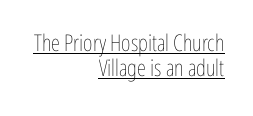
{"italic": "no", "bold": "no", "underline": "yes", "align": "right", "line_spacing": "tight", "line_spacing_ratio": 1.09, "letter_spacing": "normal", "letter_spacing_em": 0.0, "glyph_px": 23}
